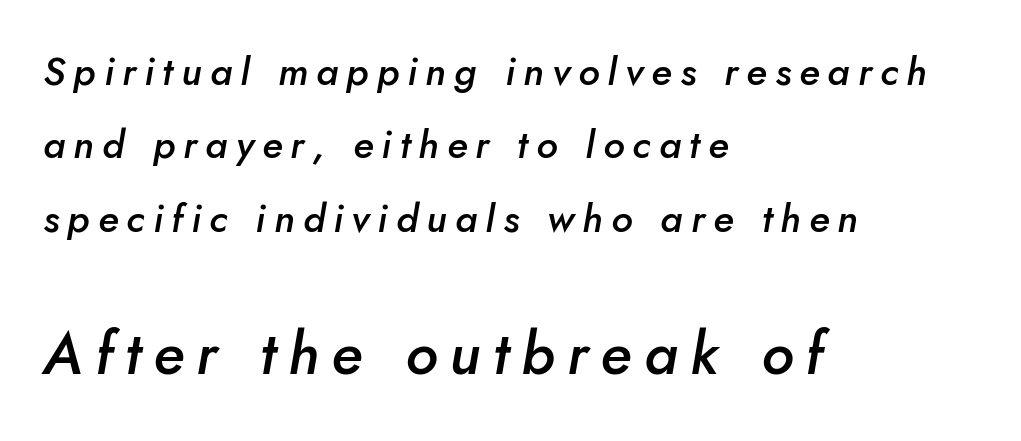
{"italic": "yes", "lean": "right", "slant_degrees": 10, "bold": "semi", "weight": "semibold", "width": "normal", "stroke_contrast": "low", "x_height": "small", "monospaced": "no", "underline": "no", "align": "left", "line_spacing_ratio": 1.88, "letter_spacing": "wide", "letter_spacing_em": 0.21, "larger_block": "second", "size_ratio": 1.51, "glyph_px": 59}
